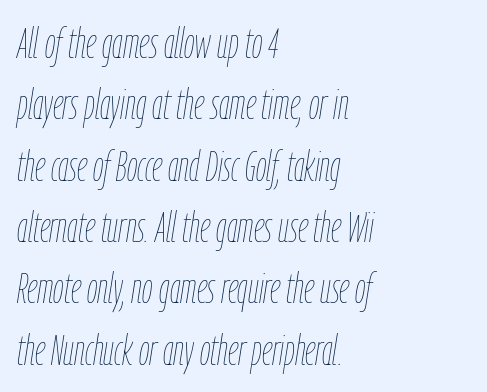
Q: Is the text bold? A: No.
Q: Is the text italic (slanted)? A: Yes, it leans right by about 9 degrees.
Q: Is the text underlined? A: No.
Q: How is the paragraph aligned? A: Left-aligned.
Q: Is the spacing between letters normal or unusually wide? A: Normal.
Q: Is the spacing between lines tight, normal or loose? A: Normal.
Q: Width (condensed, normal, or wide)? A: Condensed.
Q: Stroke contrast? A: Low.
Q: x-height? A: Medium.
Q: Monospaced? A: No.
